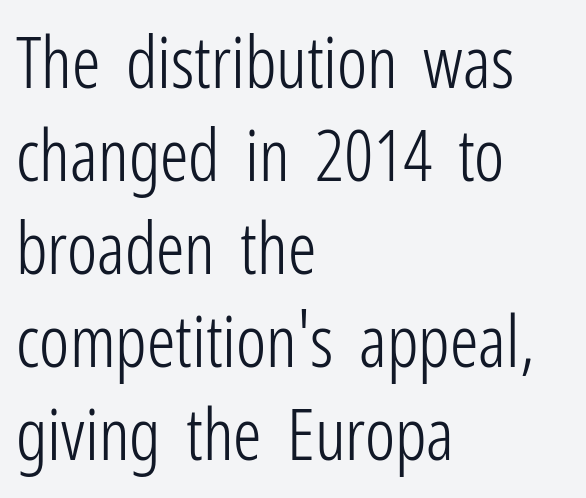
To sum up the face: it is a sans, with no serifs. Alignment: flush left. Here the designer chose a conventional face with non-uniform glyph widths. The face looks like a standard text weight, possibly lighter. Every stem runs plumb, perpendicular to the baseline.
